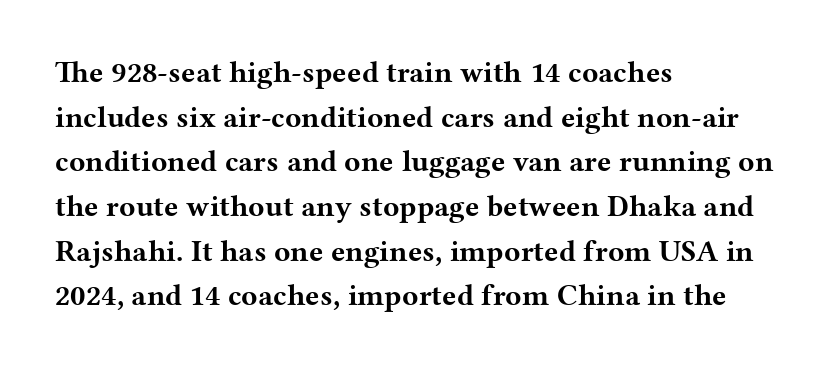
The image shows 30 px bold, wide serif type, upright; set left-aligned, normal line spacing (1.49x), normal letter spacing, not underlined; medium stroke contrast and a medium x-height.
